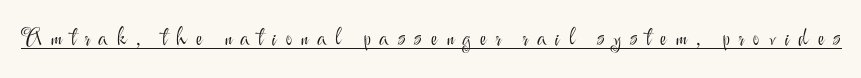
{"bold": "no", "underline": "yes", "letter_spacing": "wide", "letter_spacing_em": 0.41, "glyph_px": 22}
